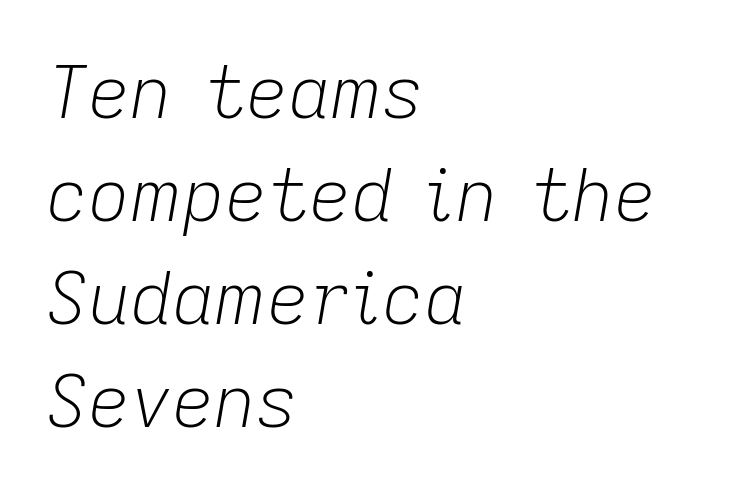
{"italic": "yes", "lean": "right", "slant_degrees": 9, "bold": "no", "weight": "light", "width": "normal", "stroke_contrast": "low", "x_height": "medium", "monospaced": "no", "underline": "no", "align": "left", "line_spacing": "normal", "line_spacing_ratio": 1.41, "letter_spacing": "normal", "letter_spacing_em": 0.0, "glyph_px": 73}
